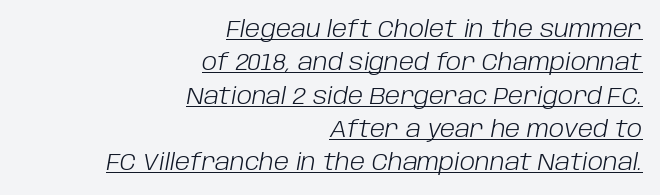
Compared with typical paragraphs, the rows here are spaced about the same. Here the glyphs are tracked normally, forming tight word shapes. Alignment: flush right. The whole block is typeset with a tilt. Check the space under the baseline: a stroke is drawn there.
